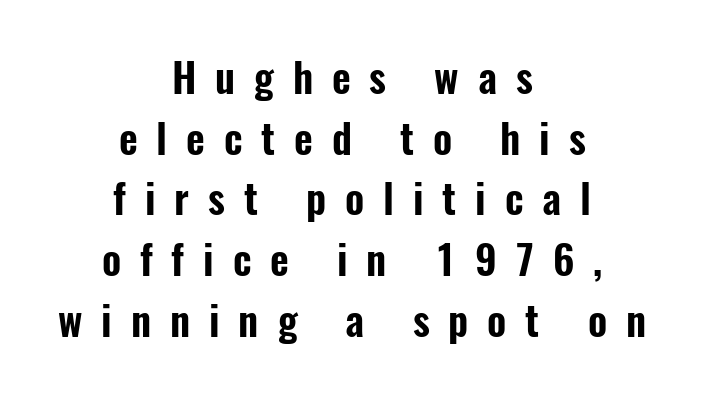
Q: Is the text italic (slanted)? A: No, it is upright.
Q: Is the typeface a serif or a sans-serif typeface? A: Sans-serif.
Q: Is the text underlined? A: No.
Q: How is the paragraph aligned? A: Centered.
Q: Is the spacing between letters normal or unusually wide? A: Unusually wide.
Q: Is the spacing between lines tight, normal or loose? A: Normal.
Q: Width (condensed, normal, or wide)? A: Condensed.
Q: Stroke contrast? A: Low.
Q: x-height? A: Medium.
Q: Monospaced? A: No.
